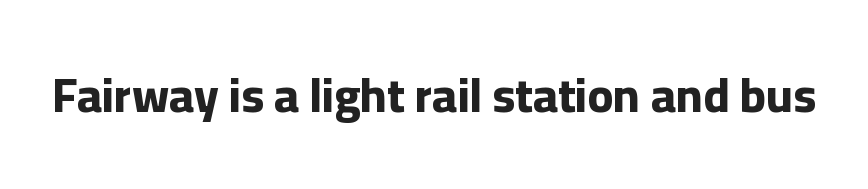
{"serif": "no", "italic": "no", "bold": "yes", "weight": "bold", "width": "normal", "stroke_contrast": "low", "x_height": "medium", "monospaced": "no", "underline": "no", "letter_spacing": "normal", "letter_spacing_em": 0.0, "glyph_px": 48}
